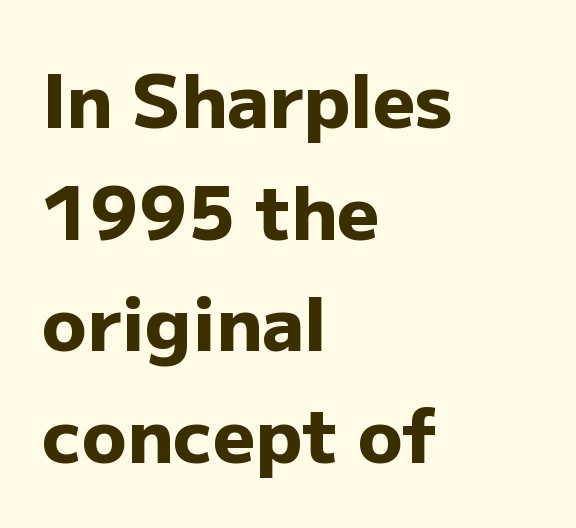
{"serif": "no", "italic": "no", "bold": "yes", "weight": "heavy", "width": "normal", "stroke_contrast": "low", "x_height": "medium", "monospaced": "no", "underline": "no", "align": "left", "line_spacing": "normal", "line_spacing_ratio": 1.51, "letter_spacing": "normal", "letter_spacing_em": 0.0, "glyph_px": 74}
